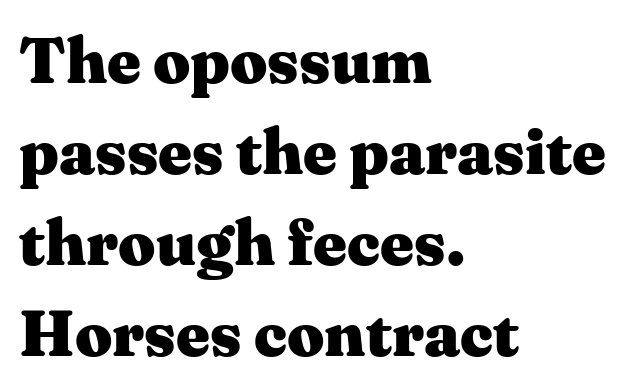
A serif font was chosen for this passage. If you drew a ruler down the left edge, every line would touch it. Notice how the stems are strictly vertical — no italics here. Is this a fixed-width face? No — the glyphs have proportional, varying widths. The sample has been set heavy, in full bold. The letterforms sit shoulder to shoulder at normal distance.
